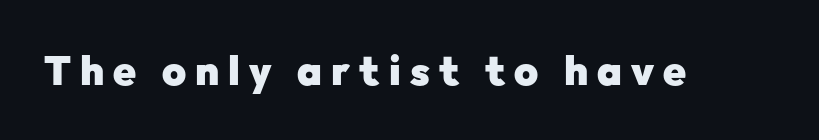
{"serif": "no", "italic": "no", "bold": "yes", "weight": "heavy", "width": "normal", "stroke_contrast": "low", "x_height": "medium", "monospaced": "no", "underline": "no", "letter_spacing": "wide", "letter_spacing_em": 0.22, "glyph_px": 41}
